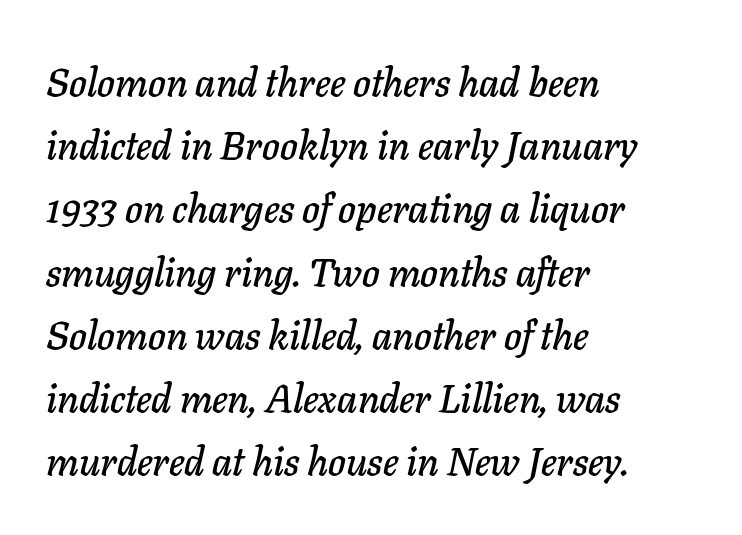
{"italic": "yes", "lean": "right", "slant_degrees": 11, "width": "normal", "stroke_contrast": "low", "x_height": "medium", "monospaced": "no", "underline": "no", "align": "left", "line_spacing": "normal", "line_spacing_ratio": 1.58, "letter_spacing": "normal", "letter_spacing_em": 0.0, "glyph_px": 40}
